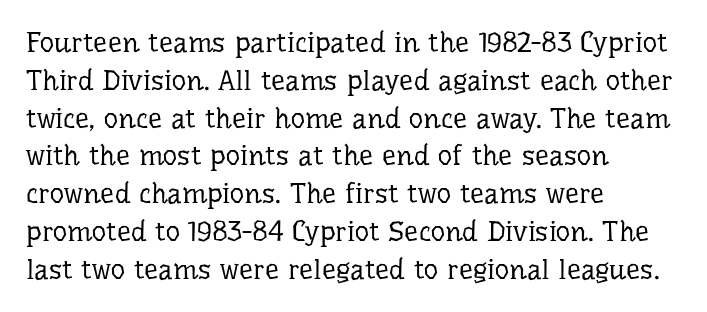
Does extra space separate the letters? No, they use regular spacing. These lines are rendered in a variable-pitch font. Leading matches the norm, producing a regular column. The space beneath each line is pristine and unruled.
